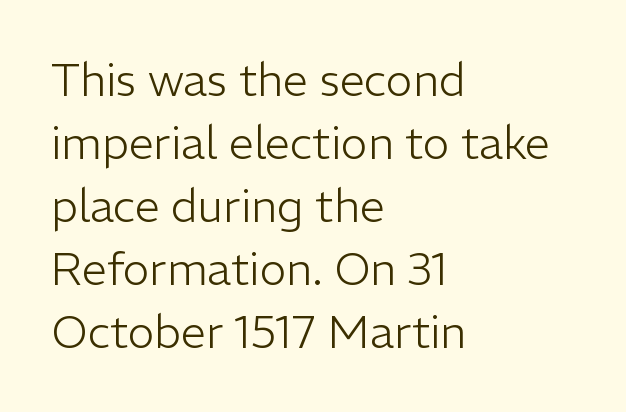
{"serif": "no", "italic": "no", "bold": "no", "weight": "light", "width": "normal", "stroke_contrast": "low", "x_height": "medium", "monospaced": "no", "underline": "no", "align": "left", "line_spacing": "normal", "line_spacing_ratio": 1.4, "letter_spacing": "normal", "letter_spacing_em": 0.0, "glyph_px": 45}
